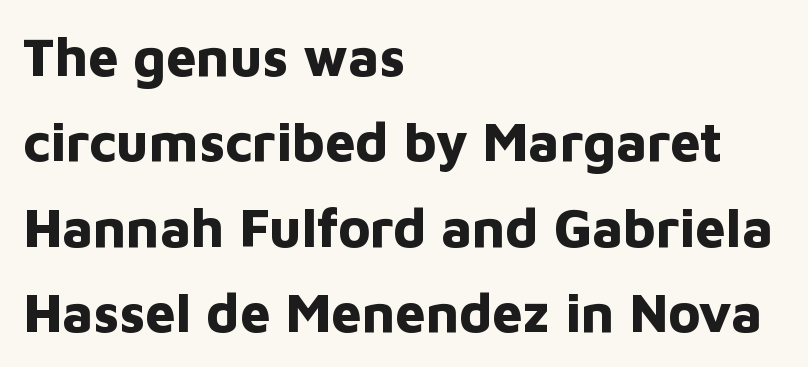
The image shows 54 px bold sans-serif type, upright; set left-aligned, normal line spacing (1.58x), normal letter spacing, not underlined; low stroke contrast and a medium x-height.
